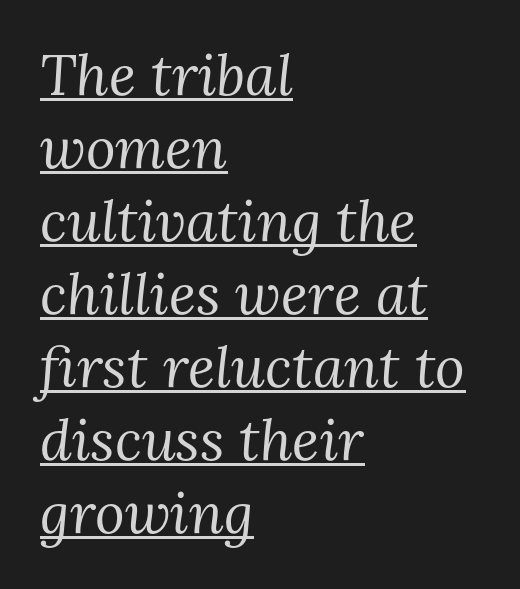
How are the letters spaced? Ordinarily, with no added tracking. Looks like regular typesetting: each glyph gets only the width it needs. Students, observe: this is what conventionally led text looks like. Stem width sits at or under what a default text font uses. Slanted lettering throughout. Has an underline been added? It has.
